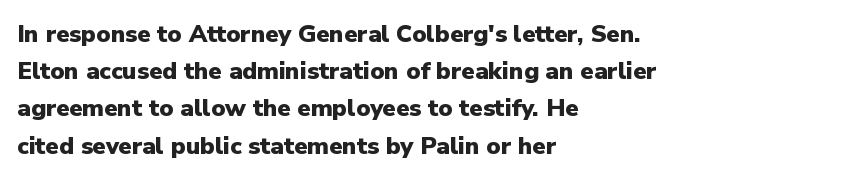
{"italic": "no", "bold": "yes", "underline": "no", "align": "left", "line_spacing": "normal", "line_spacing_ratio": 1.55, "letter_spacing": "normal", "letter_spacing_em": 0.0, "glyph_px": 24}
